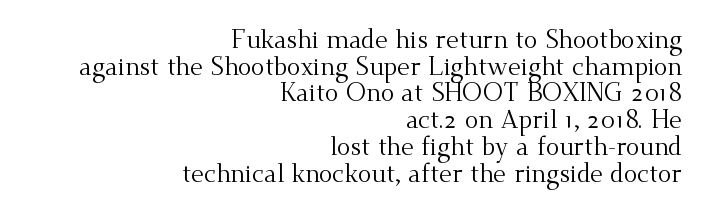
Q: Is the text bold? A: No.
Q: Is the text italic (slanted)? A: No, it is upright.
Q: Is the text underlined? A: No.
Q: How is the paragraph aligned? A: Right-aligned.
Q: Is the spacing between letters normal or unusually wide? A: Normal.
Q: Is the spacing between lines tight, normal or loose? A: Tight.
